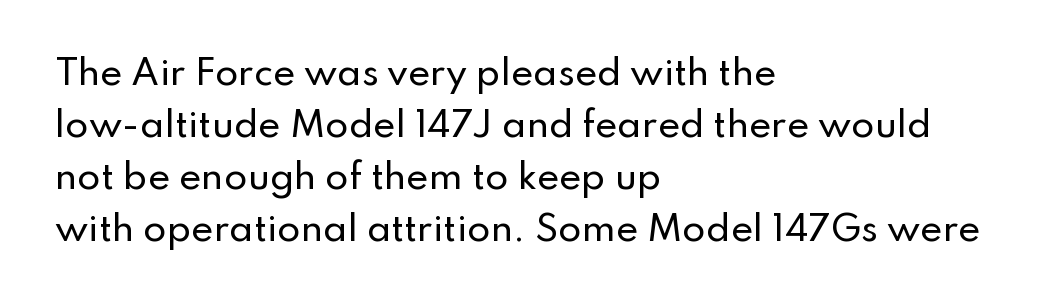
Q: Is the text italic (slanted)? A: No, it is upright.
Q: Is the typeface a serif or a sans-serif typeface? A: Sans-serif.
Q: Is the text underlined? A: No.
Q: How is the paragraph aligned? A: Left-aligned.
Q: Is the spacing between letters normal or unusually wide? A: Normal.
Q: Is the spacing between lines tight, normal or loose? A: Normal.
Q: Width (condensed, normal, or wide)? A: Normal.
Q: Stroke contrast? A: Low.
Q: x-height? A: Small.
Q: Monospaced? A: No.
